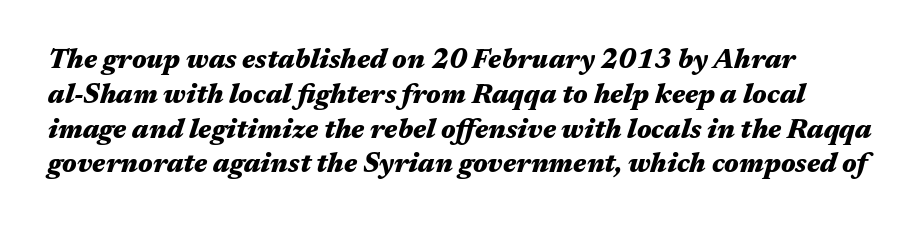
The image shows 27 px bold type, italic (leaning right); set normal line spacing (1.29x), normal letter spacing, not underlined.
